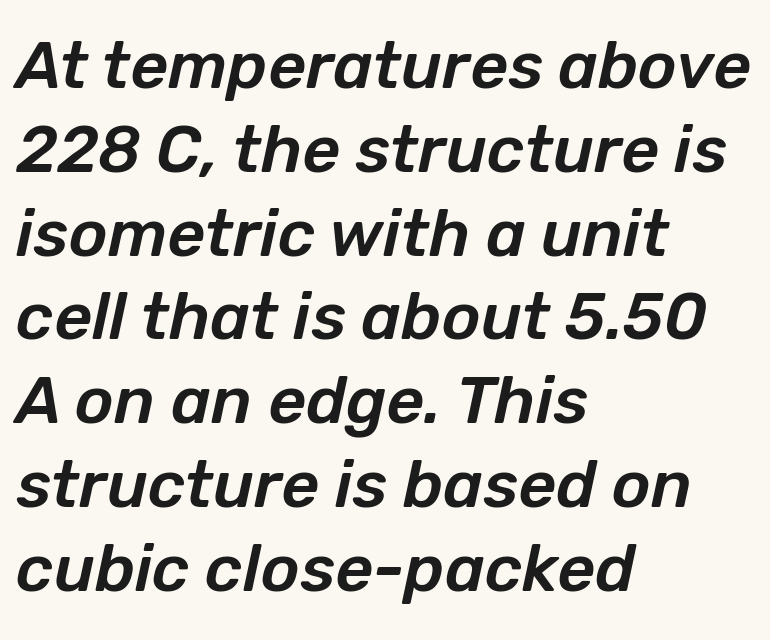
Words float on clear page, feet unadorned. Regular leading. Notice how the stems are inclined rather than vertical — that's the hallmark of italics. Does extra space separate the letters? No, they use regular spacing. Short and long lines alike share a common starting point at left. The face used here is proportionally spaced, like ordinary book or web type.
